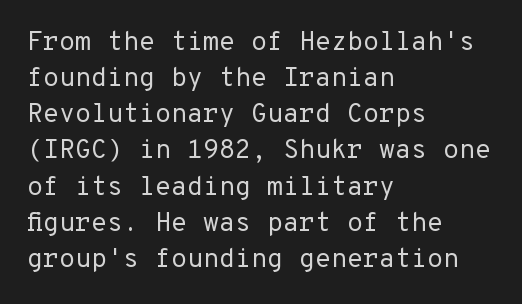
Q: Is the text bold? A: No.
Q: Is the text italic (slanted)? A: No, it is upright.
Q: Is the text underlined? A: No.
Q: How is the paragraph aligned? A: Left-aligned.
Q: Is the spacing between letters normal or unusually wide? A: Normal.
Q: Is the spacing between lines tight, normal or loose? A: Normal.
